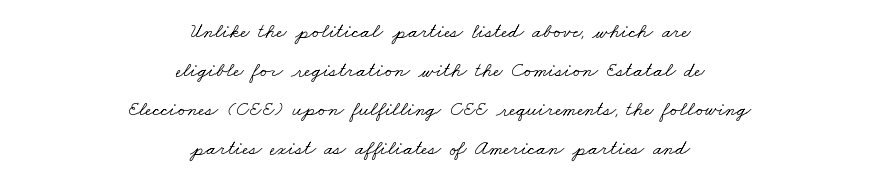
The image shows 21 px text type; set centered, line spacing 1.86x, normal letter spacing, not underlined.
